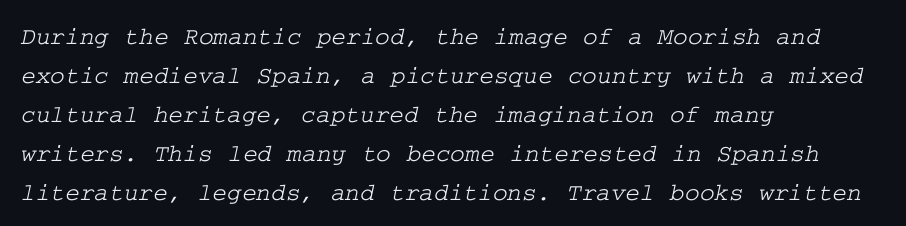
Nothing unusual about the tracking: characters are spaced as the font intends. The leading is moderate, giving the passage an even texture. Letters rest on an invisible, unmarked baseline. Leftover space on each line is placed entirely after the last word.
